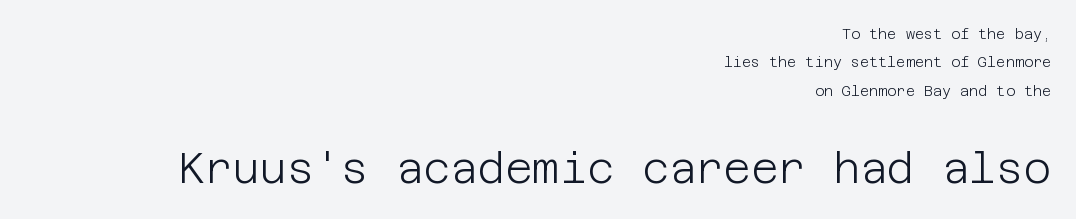
{"serif": "no", "italic": "no", "bold": "no", "weight": "light", "width": "normal", "stroke_contrast": "low", "x_height": "large", "underline": "no", "align": "right", "line_spacing": "loose", "line_spacing_ratio": 2.02, "letter_spacing": "normal", "letter_spacing_em": 0.0, "larger_block": "second", "size_ratio": 3.0, "glyph_px": 42}
